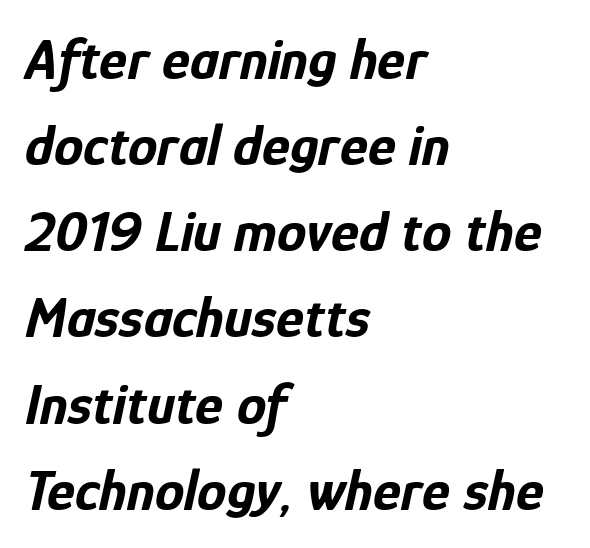
Q: Is the text bold? A: Yes.
Q: Is the text italic (slanted)? A: Yes, it leans right by about 12 degrees.
Q: Is the text underlined? A: No.
Q: How is the paragraph aligned? A: Left-aligned.
Q: Is the spacing between letters normal or unusually wide? A: Normal.
Q: Is the spacing between lines tight, normal or loose? A: Normal.
Q: Width (condensed, normal, or wide)? A: Condensed.
Q: Stroke contrast? A: Low.
Q: x-height? A: Medium.
Q: Monospaced? A: No.
